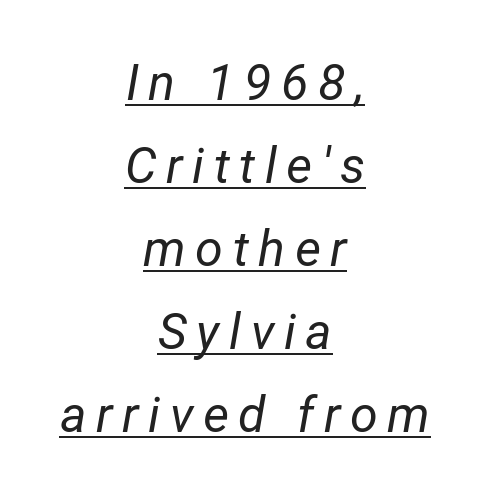
Q: Is the text bold? A: No.
Q: Is the text italic (slanted)? A: Yes, it leans right by about 12 degrees.
Q: Is the text underlined? A: Yes.
Q: How is the paragraph aligned? A: Centered.
Q: Is the spacing between lines tight, normal or loose? A: Normal.
Q: Width (condensed, normal, or wide)? A: Normal.
Q: Stroke contrast? A: Low.
Q: x-height? A: Medium.
Q: Monospaced? A: No.
